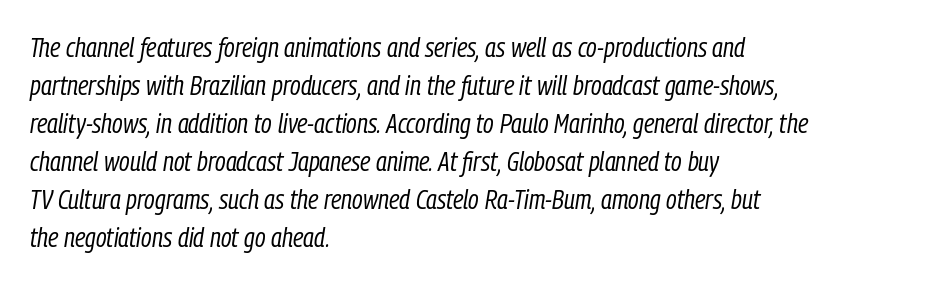
{"italic": "yes", "lean": "right", "slant_degrees": 9, "bold": "no", "underline": "no", "align": "left", "line_spacing": "normal", "line_spacing_ratio": 1.41, "letter_spacing": "normal", "letter_spacing_em": 0.0, "glyph_px": 27}
